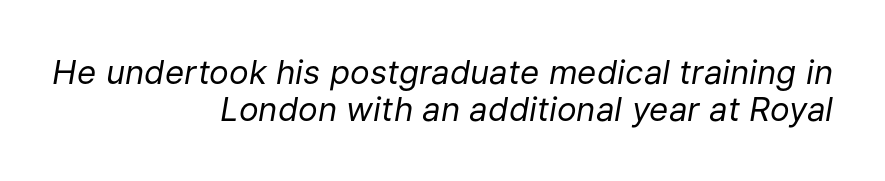
{"italic": "yes", "lean": "right", "slant_degrees": 9, "bold": "no", "weight": "regular", "width": "normal", "stroke_contrast": "low", "x_height": "medium", "monospaced": "no", "underline": "no", "align": "right", "line_spacing": "tight", "line_spacing_ratio": 1.12, "letter_spacing": "normal", "letter_spacing_em": 0.0, "glyph_px": 33}
